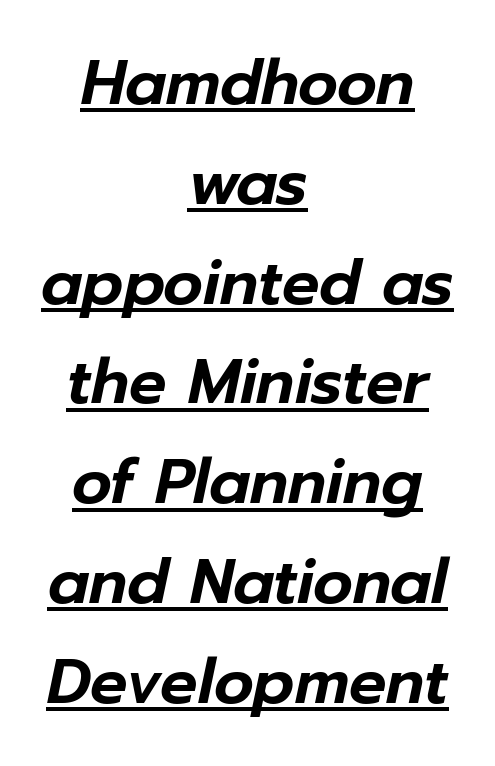
{"italic": "yes", "lean": "right", "slant_degrees": 12, "width": "normal", "stroke_contrast": "low", "x_height": "medium", "monospaced": "no", "underline": "yes", "align": "center", "line_spacing": "normal", "line_spacing_ratio": 1.61, "letter_spacing": "normal", "letter_spacing_em": 0.0, "glyph_px": 62}
